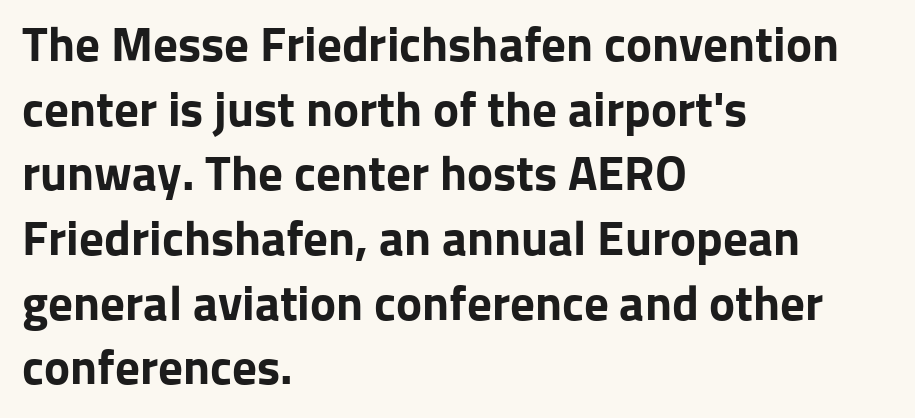
The image shows 49 px bold sans-serif type, upright; set left-aligned, normal line spacing (1.32x), normal letter spacing, not underlined; low stroke contrast and a medium x-height.
